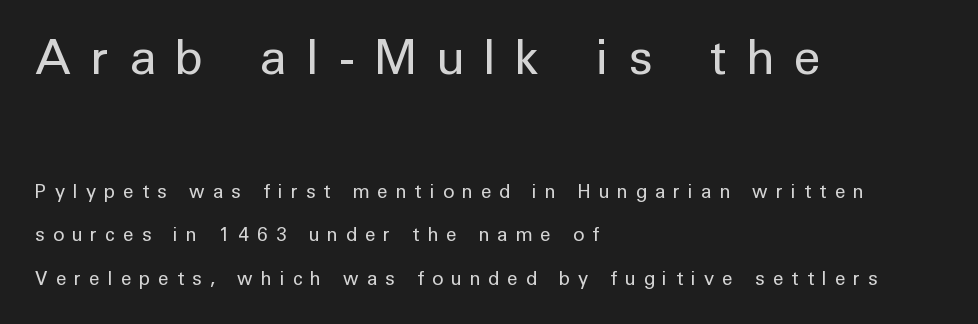
Here the designer chose a conventional face with non-uniform glyph widths. Is the lower block the larger one? No — the upper block carries the bigger type. Upright lettering throughout. The characters are drawn with everyday or finer stroke widths. A student would call this left alignment; a typographer would say flush left, rag right. Descender tails drop into unmarked territory.
